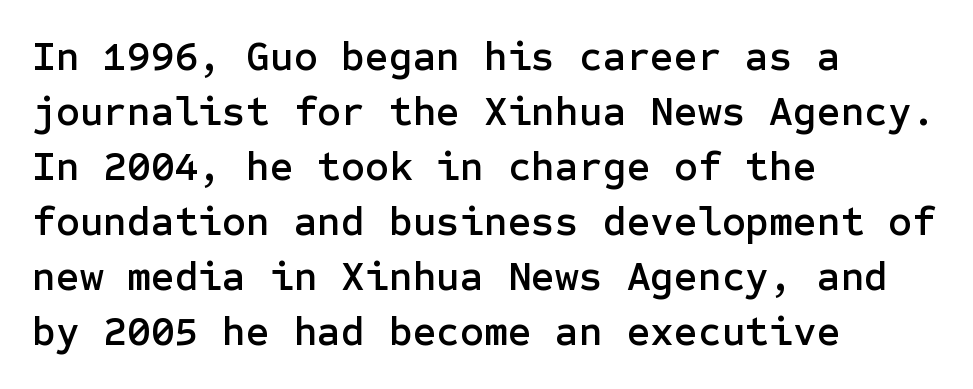
The image shows 41 px sans-serif type, upright; set left-aligned, normal line spacing (1.34x), normal letter spacing, not underlined; low stroke contrast and a medium x-height.
